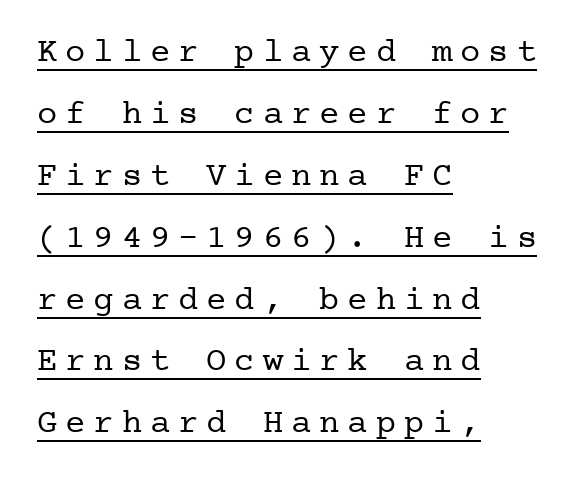
Short note: letters widely spaced. The paragraph has a hard left edge and a soft right edge. This is serif lettering, the kind often seen in printed books. In designer terms, the underline attribute is active on this setting. Ascenders rise straight up at ninety degrees.
